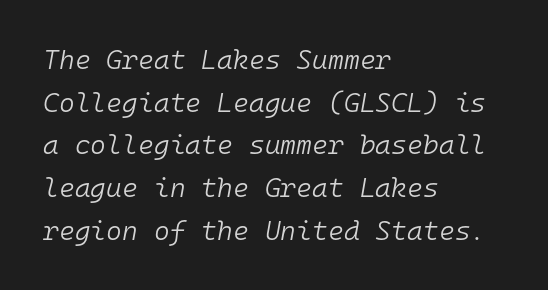
Q: Is the text bold? A: No.
Q: Is the text italic (slanted)? A: Yes, it leans right by about 10 degrees.
Q: Is the text underlined? A: No.
Q: How is the paragraph aligned? A: Left-aligned.
Q: Is the spacing between letters normal or unusually wide? A: Normal.
Q: Is the spacing between lines tight, normal or loose? A: Normal.
